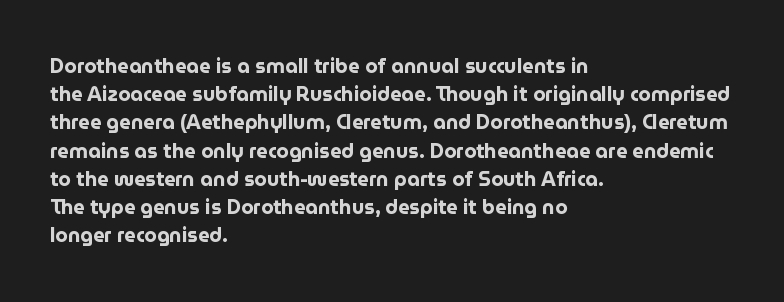
The image shows 20 px bold type, upright; set left-aligned, normal line spacing (1.41x), normal letter spacing, not underlined.
